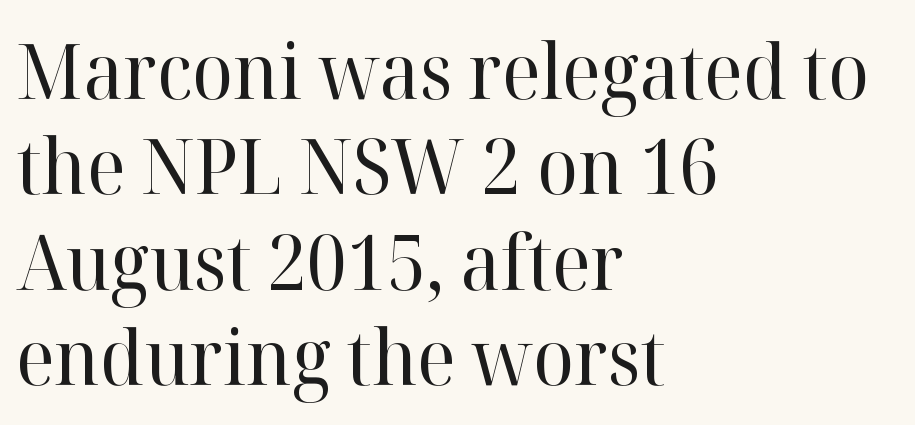
Q: Is the text bold? A: No.
Q: Is the text italic (slanted)? A: No, it is upright.
Q: Is the typeface a serif or a sans-serif typeface? A: Serif.
Q: Is the text underlined? A: No.
Q: How is the paragraph aligned? A: Left-aligned.
Q: Is the spacing between letters normal or unusually wide? A: Normal.
Q: Width (condensed, normal, or wide)? A: Normal.
Q: Stroke contrast? A: High.
Q: x-height? A: Medium.
Q: Monospaced? A: No.
